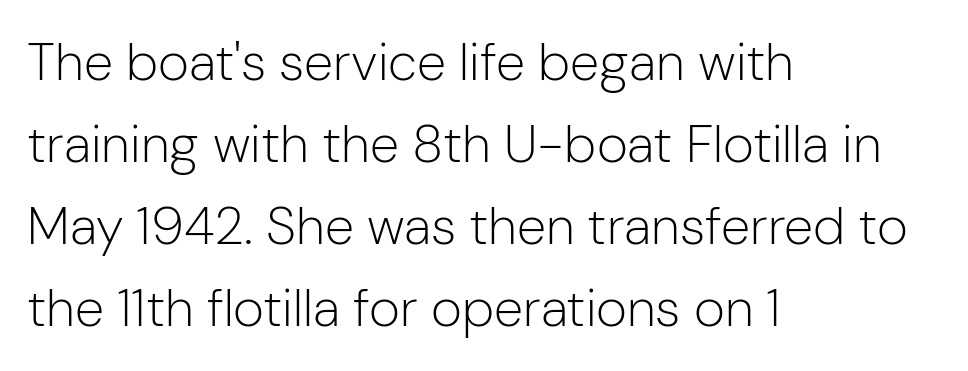
The image shows 53 px light sans-serif type, upright; set left-aligned, normal line spacing (1.55x), normal letter spacing, not underlined; low stroke contrast and a medium x-height.
